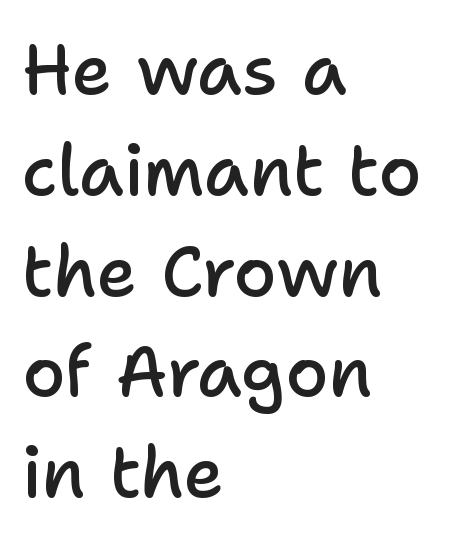
Q: Is the text bold? A: Semi-bold.
Q: Is the text italic (slanted)? A: No, it is upright.
Q: Is the typeface a serif or a sans-serif typeface? A: Sans-serif.
Q: Is the text underlined? A: No.
Q: How is the paragraph aligned? A: Left-aligned.
Q: Is the spacing between letters normal or unusually wide? A: Normal.
Q: Is the spacing between lines tight, normal or loose? A: Normal.
Q: Width (condensed, normal, or wide)? A: Normal.
Q: Stroke contrast? A: Low.
Q: x-height? A: Medium.
Q: Monospaced? A: No.
